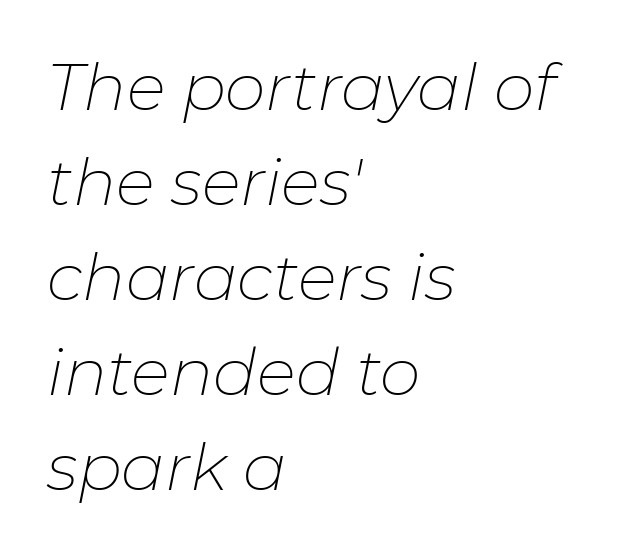
{"italic": "yes", "lean": "right", "slant_degrees": 11, "bold": "no", "weight": "thin", "width": "normal", "stroke_contrast": "low", "x_height": "medium", "monospaced": "no", "underline": "no", "align": "left", "line_spacing": "normal", "line_spacing_ratio": 1.46, "letter_spacing": "normal", "letter_spacing_em": 0.0, "glyph_px": 65}
